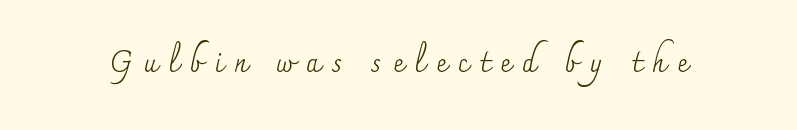
Q: Is the text bold? A: No.
Q: Is the text italic (slanted)? A: Yes.
Q: Is the typeface a serif or a sans-serif typeface? A: Serif.
Q: Is the text underlined? A: No.
Q: Is the spacing between letters normal or unusually wide? A: Unusually wide.
Q: Width (condensed, normal, or wide)? A: Normal.
Q: Stroke contrast? A: Medium.
Q: x-height? A: Small.
Q: Monospaced? A: No.
